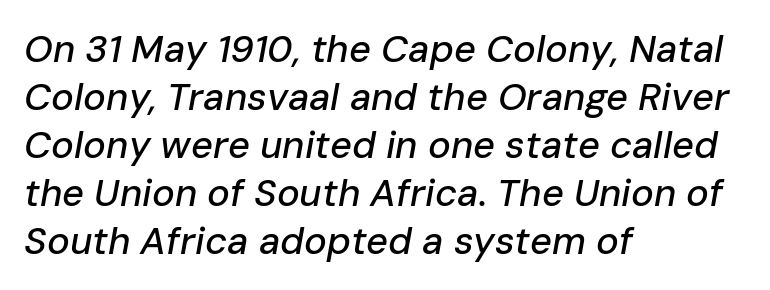
Q: Is the text italic (slanted)? A: Yes, it leans right by about 10 degrees.
Q: Is the text underlined? A: No.
Q: How is the paragraph aligned? A: Left-aligned.
Q: Is the spacing between letters normal or unusually wide? A: Normal.
Q: Is the spacing between lines tight, normal or loose? A: Normal.
Q: Width (condensed, normal, or wide)? A: Normal.
Q: Stroke contrast? A: Low.
Q: x-height? A: Medium.
Q: Monospaced? A: No.
